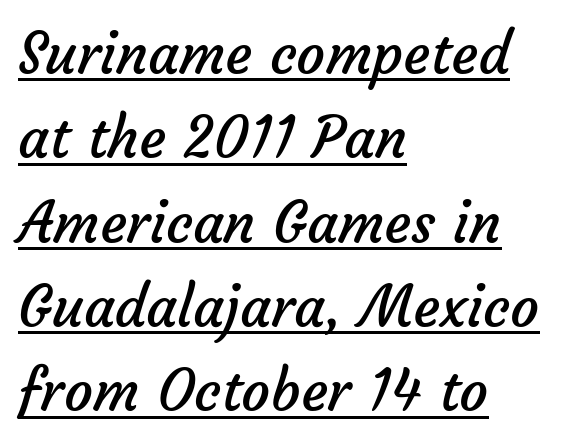
The image shows 57 px regular-weight sans-serif type; set left-aligned, normal line spacing (1.48x), normal letter spacing, underlined; low stroke contrast and a medium x-height.
